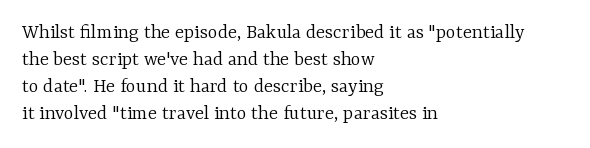
The image shows 21 px text type, upright; set left-aligned, normal line spacing (1.29x), normal letter spacing, not underlined.
